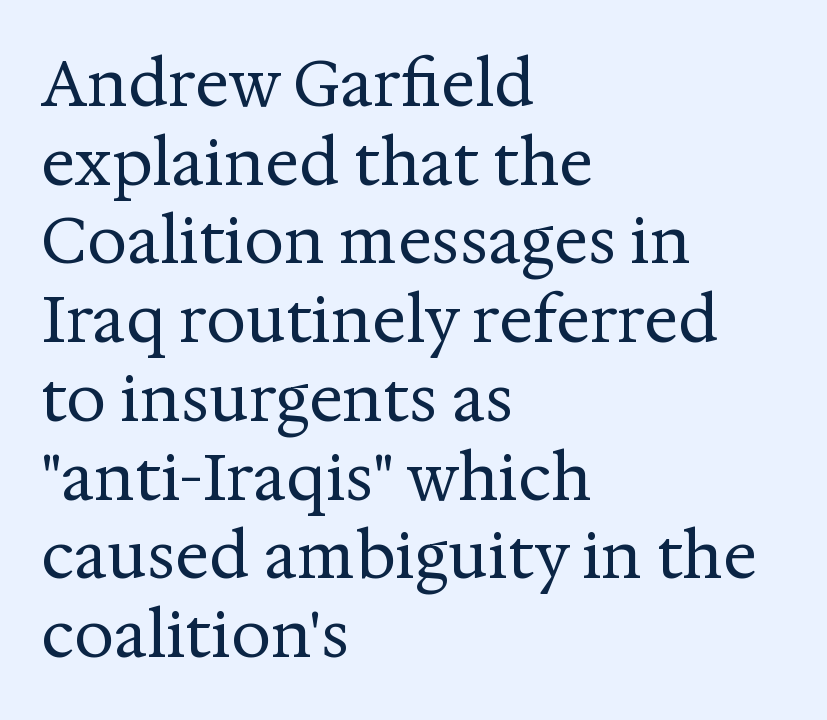
Q: Is the text bold? A: No.
Q: Is the text italic (slanted)? A: No, it is upright.
Q: Is the typeface a serif or a sans-serif typeface? A: Serif.
Q: Is the text underlined? A: No.
Q: How is the paragraph aligned? A: Left-aligned.
Q: Is the spacing between letters normal or unusually wide? A: Normal.
Q: Is the spacing between lines tight, normal or loose? A: Normal.
Q: Width (condensed, normal, or wide)? A: Normal.
Q: Stroke contrast? A: Medium.
Q: x-height? A: Medium.
Q: Monospaced? A: No.
